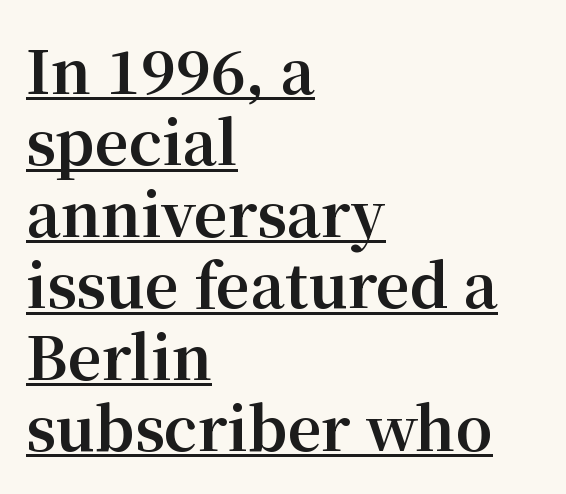
The image shows 59 px bold serif type, upright; set left-aligned, line spacing 1.21x, normal letter spacing, underlined; medium stroke contrast and a medium x-height.
